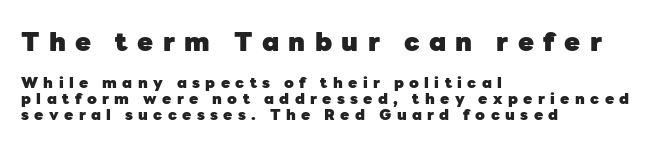
{"italic": "no", "bold": "yes", "underline": "no", "align": "left", "line_spacing": "tight", "line_spacing_ratio": 1.08, "letter_spacing": "wide", "letter_spacing_em": 0.36, "larger_block": "first", "size_ratio": 1.73, "glyph_px": 26}
